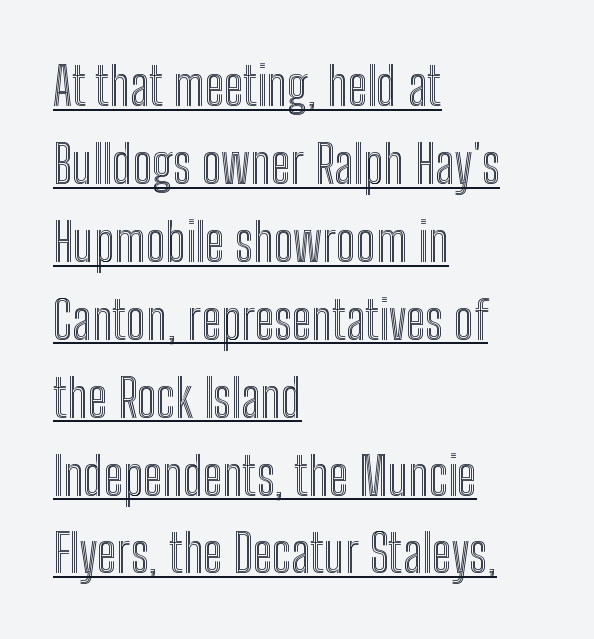
Q: Is the text italic (slanted)? A: No, it is upright.
Q: Is the text underlined? A: Yes.
Q: How is the paragraph aligned? A: Left-aligned.
Q: Is the spacing between letters normal or unusually wide? A: Normal.
Q: Is the spacing between lines tight, normal or loose? A: Normal.
Q: Width (condensed, normal, or wide)? A: Condensed.
Q: x-height? A: Medium.
Q: Monospaced? A: No.
